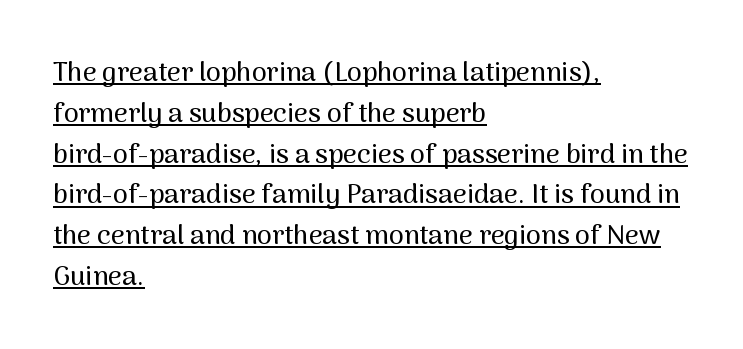
The image shows 27 px text type, upright; set left-aligned, normal line spacing (1.51x), normal letter spacing, underlined.
